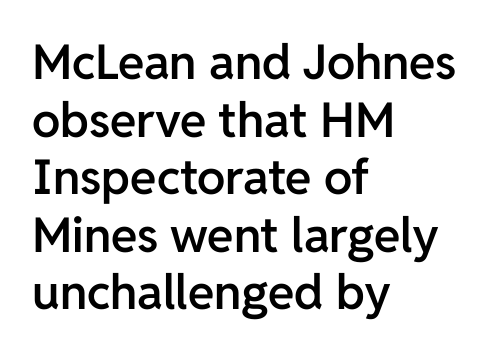
The image shows 48 px semibold sans-serif type, upright; set left-aligned, line spacing 1.2x, normal letter spacing, not underlined; low stroke contrast and a medium x-height.
